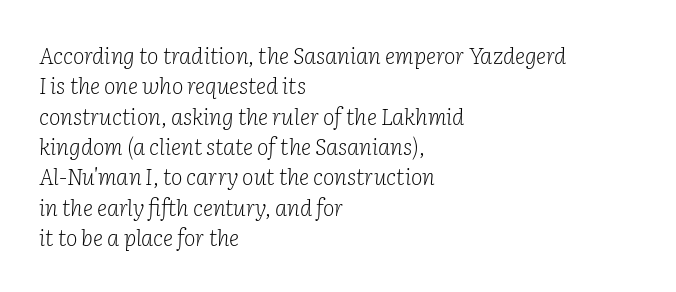
Q: Is the text bold? A: No.
Q: Is the text italic (slanted)? A: Yes, it leans right by about 2 degrees.
Q: Is the text underlined? A: No.
Q: How is the paragraph aligned? A: Left-aligned.
Q: Is the spacing between letters normal or unusually wide? A: Normal.
Q: Is the spacing between lines tight, normal or loose? A: Normal.
